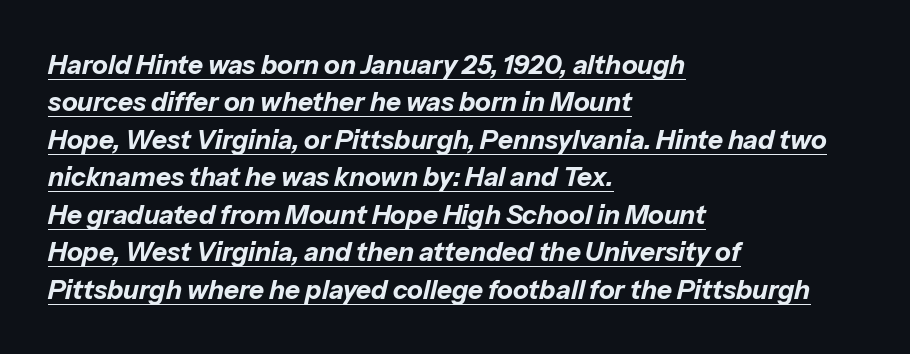
Stroke thickness is high; the sample reads as a true bold. A continuous stroke trails under the words, as in a hyperlink. The block of text has a typical density, with ordinary space between rows. This sample uses an oblique cut, with every glyph tilted off the vertical.
